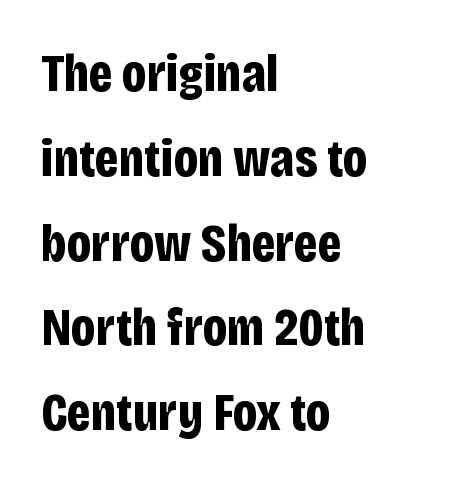
Q: Is the text bold? A: Yes.
Q: Is the text italic (slanted)? A: No, it is upright.
Q: Is the typeface a serif or a sans-serif typeface? A: Sans-serif.
Q: Is the text underlined? A: No.
Q: How is the paragraph aligned? A: Left-aligned.
Q: Is the spacing between letters normal or unusually wide? A: Normal.
Q: Is the spacing between lines tight, normal or loose? A: Normal.
Q: Width (condensed, normal, or wide)? A: Condensed.
Q: Stroke contrast? A: Low.
Q: x-height? A: Large.
Q: Monospaced? A: No.
